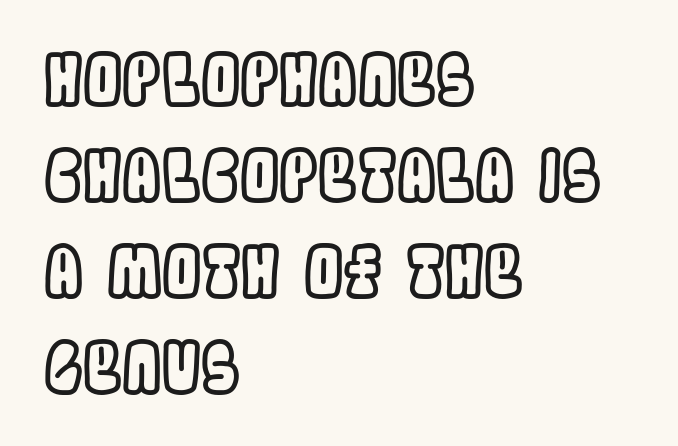
The line-height multiplier appears to be the usual default. Notice how the stems are strictly vertical — no italics here. The compositor pushed each line to the left boundary. What stands out about the letter spacing? Nothing — it is the standard amount. Do the characters align in a grid? No, the font is proportional. Glance below the letters and you will spot only blank space.
